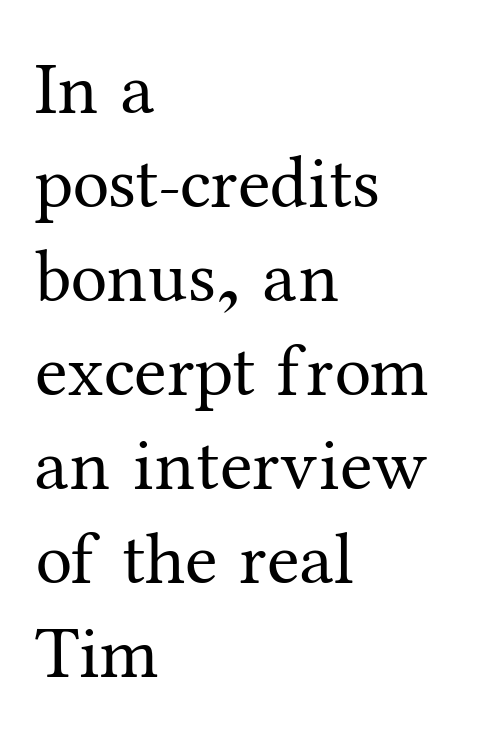
These lines are rendered in a variable-pitch font. The text block is weighted toward the left margin, trailing off unevenly rightward. The foot of each line stays bare and open. You could call the tracking neutral — neither tight nor loose. Is there much room between lines? A standard amount, neither cramped nor airy. No heavy texture on the line: the type isn't bold.
